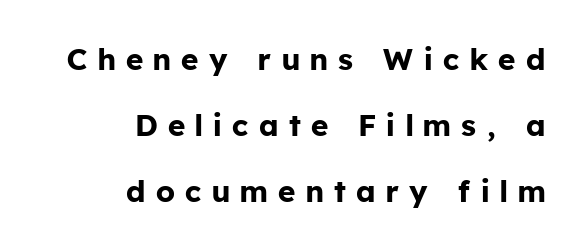
{"serif": "no", "italic": "no", "bold": "yes", "weight": "bold", "width": "normal", "stroke_contrast": "low", "x_height": "medium", "monospaced": "no", "underline": "no", "align": "right", "line_spacing": "loose", "line_spacing_ratio": 2.2, "letter_spacing": "wide", "letter_spacing_em": 0.35, "glyph_px": 30}
